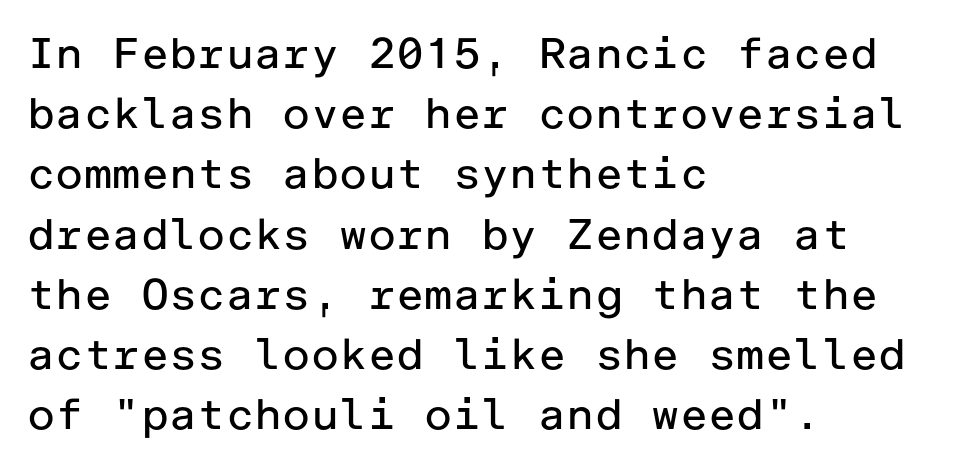
Q: Is the text bold? A: No.
Q: Is the text italic (slanted)? A: No, it is upright.
Q: Is the typeface a serif or a sans-serif typeface? A: Sans-serif.
Q: Is the text underlined? A: No.
Q: How is the paragraph aligned? A: Left-aligned.
Q: Is the spacing between letters normal or unusually wide? A: Normal.
Q: Is the spacing between lines tight, normal or loose? A: Normal.
Q: Width (condensed, normal, or wide)? A: Normal.
Q: Stroke contrast? A: Low.
Q: x-height? A: Medium.
